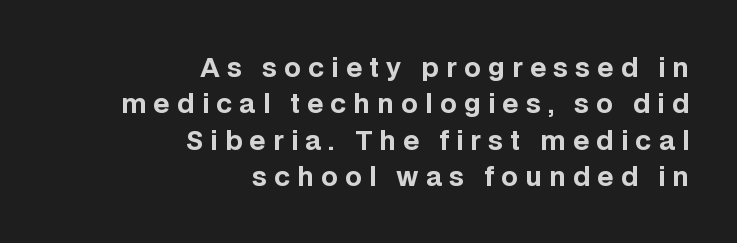
The image shows 26 px bold type, upright; set right-aligned, normal line spacing (1.4x), unusually wide letter spacing (+0.28 em), not underlined.
